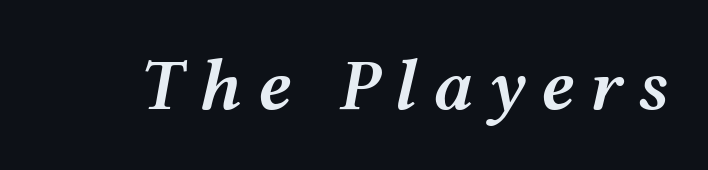
Compared with ordinary roman type, these characters are visibly tilted. The strokes are fattened partway — semibold, not bold. Spacing verdict: proportional, widths tailored to each character. The tracking reads as deliberately expanded to a designer's eye. The glyphs are unaccompanied by any horizontal stroke below them.
